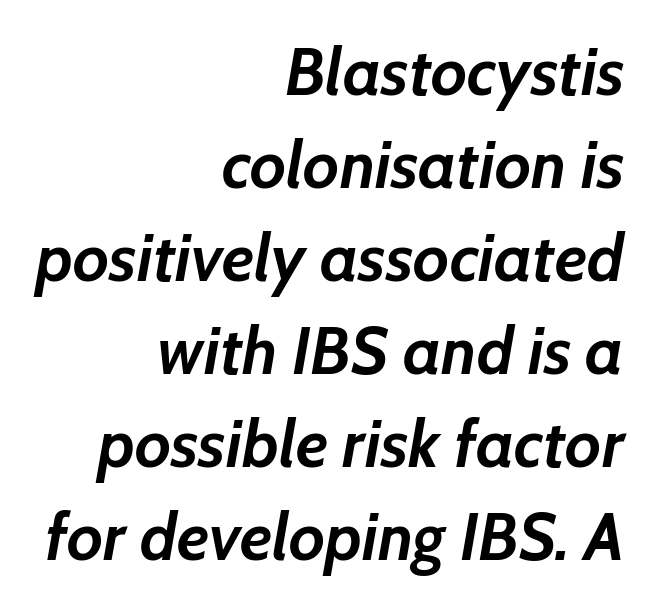
{"italic": "yes", "lean": "right", "slant_degrees": 7, "bold": "yes", "weight": "semibold", "width": "normal", "stroke_contrast": "low", "x_height": "medium", "monospaced": "no", "underline": "no", "align": "right", "line_spacing": "normal", "line_spacing_ratio": 1.41, "letter_spacing": "normal", "letter_spacing_em": 0.0, "glyph_px": 66}
